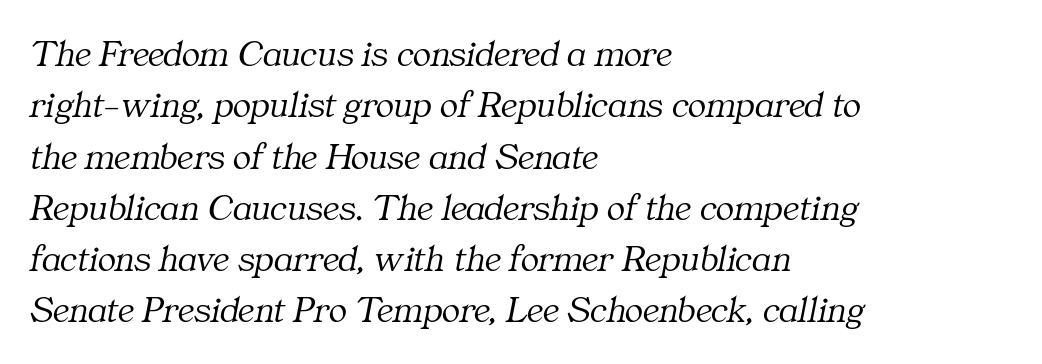
Q: Is the text bold? A: No.
Q: Is the text italic (slanted)? A: Yes, it leans right by about 11 degrees.
Q: Is the typeface a serif or a sans-serif typeface? A: Serif.
Q: Is the text underlined? A: No.
Q: How is the paragraph aligned? A: Left-aligned.
Q: Is the spacing between letters normal or unusually wide? A: Normal.
Q: Is the spacing between lines tight, normal or loose? A: Normal.
Q: Width (condensed, normal, or wide)? A: Normal.
Q: Stroke contrast? A: Medium.
Q: x-height? A: Medium.
Q: Monospaced? A: No.
